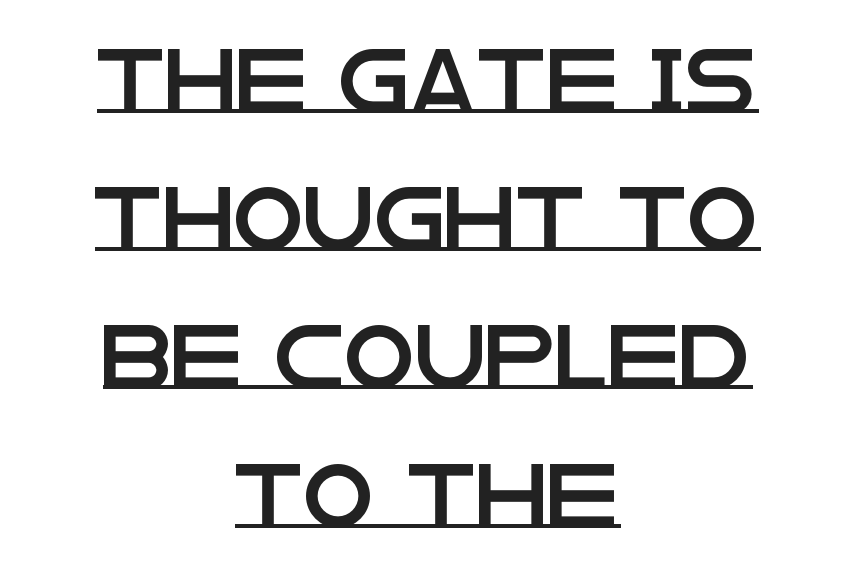
The image shows 64 px wide sans-serif type, upright; set centered, loose line spacing (2.16x), normal letter spacing, underlined; low stroke contrast and a large x-height.
